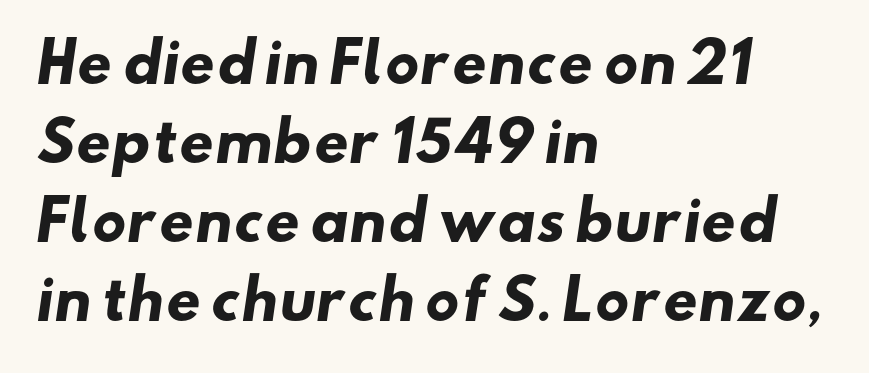
Bold? Absolutely — the strokes are thick and heavy. To sum up the face: it is a sans, with no serifs. What stands out about the letter spacing? Nothing — it is the standard amount. The ragged edge is on the right, which tells us the setting is flush left. Looks like regular typesetting: each glyph gets only the width it needs.
